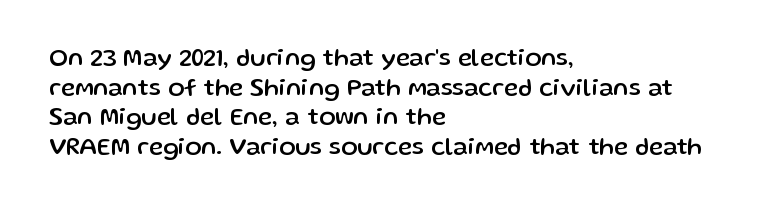
The rag falls on the right side of this text block. This sample uses an upright cut, with every glyph sitting square on the baseline. This sample uses plain, unmodified letter spacing. The strip under each line holds only bare page.
